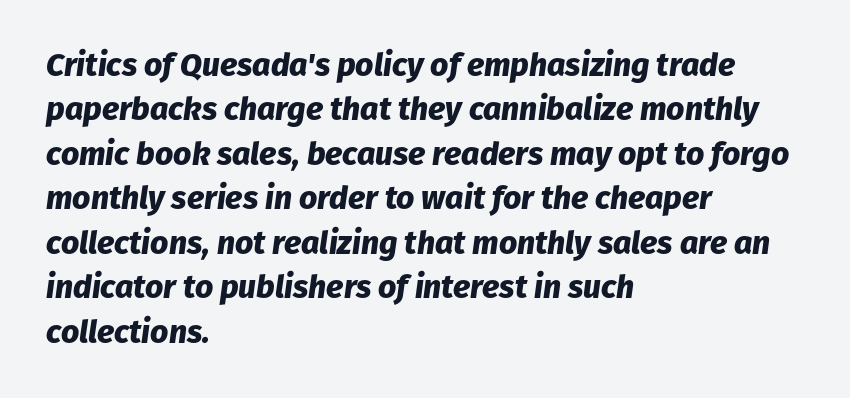
{"italic": "yes", "lean": "right", "slant_degrees": 8, "bold": "yes", "weight": "heavy", "width": "normal", "stroke_contrast": "low", "x_height": "medium", "monospaced": "no", "underline": "no", "align": "left", "line_spacing": "normal", "line_spacing_ratio": 1.39, "letter_spacing": "normal", "letter_spacing_em": 0.0, "glyph_px": 32}
